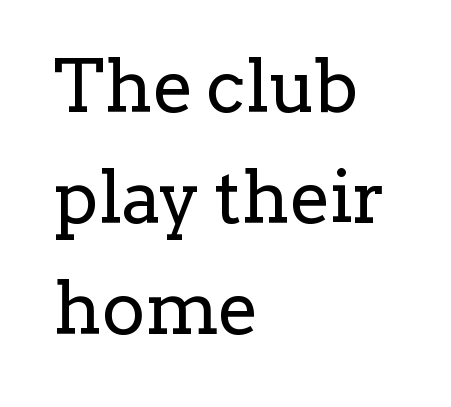
Q: Is the text bold? A: No.
Q: Is the text italic (slanted)? A: No, it is upright.
Q: Is the typeface a serif or a sans-serif typeface? A: Serif.
Q: Is the text underlined? A: No.
Q: How is the paragraph aligned? A: Left-aligned.
Q: Is the spacing between letters normal or unusually wide? A: Normal.
Q: Is the spacing between lines tight, normal or loose? A: Normal.
Q: Width (condensed, normal, or wide)? A: Normal.
Q: Stroke contrast? A: Low.
Q: x-height? A: Medium.
Q: Monospaced? A: No.
